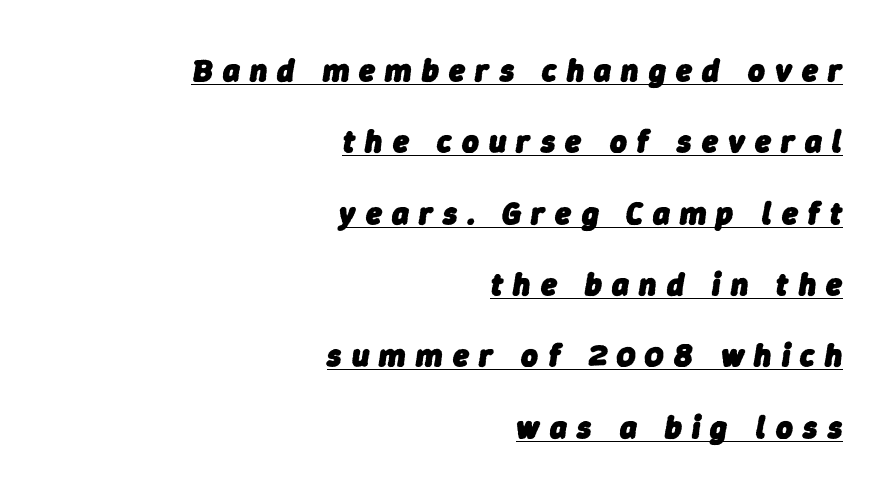
{"italic": "yes", "lean": "right", "slant_degrees": 9, "bold": "yes", "weight": "heavy", "width": "normal", "stroke_contrast": "low", "x_height": "medium", "monospaced": "no", "underline": "yes", "align": "right", "line_spacing": "loose", "line_spacing_ratio": 2.23, "letter_spacing": "wide", "letter_spacing_em": 0.32, "glyph_px": 32}
